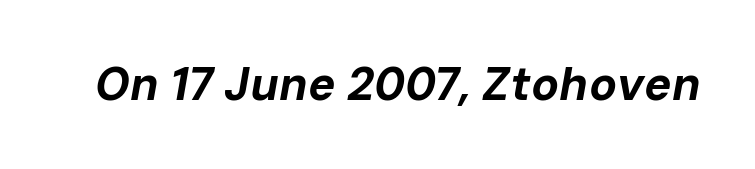
This rendering leaves character spacing at its baseline value. The glyphs look as if they've been sheared to an angle. Do the characters align in a grid? No, the font is proportional. Heavy-handed strokes throughout: this text is bold. Only glyphs here, with clear space below each row.
